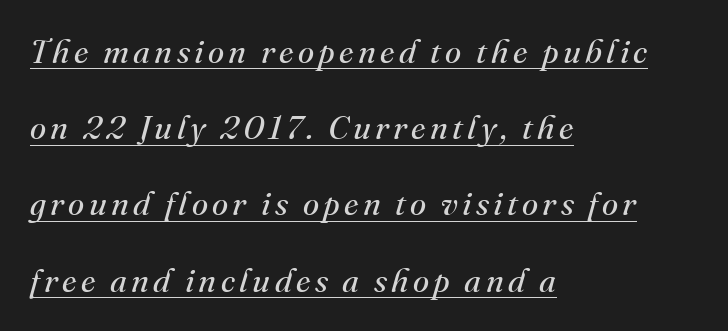
Q: Is the text bold? A: No.
Q: Is the text italic (slanted)? A: Yes, it leans right by about 16 degrees.
Q: Is the typeface a serif or a sans-serif typeface? A: Serif.
Q: Is the text underlined? A: Yes.
Q: How is the paragraph aligned? A: Left-aligned.
Q: Is the spacing between lines tight, normal or loose? A: Loose.
Q: Width (condensed, normal, or wide)? A: Normal.
Q: Stroke contrast? A: Medium.
Q: x-height? A: Small.
Q: Monospaced? A: No.
